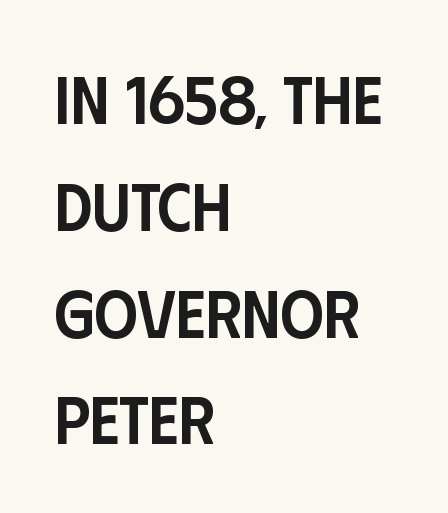
Q: Is the text bold? A: Semi-bold.
Q: Is the text italic (slanted)? A: No, it is upright.
Q: Is the typeface a serif or a sans-serif typeface? A: Sans-serif.
Q: Is the text underlined? A: No.
Q: How is the paragraph aligned? A: Left-aligned.
Q: Is the spacing between letters normal or unusually wide? A: Normal.
Q: Is the spacing between lines tight, normal or loose? A: Normal.
Q: Width (condensed, normal, or wide)? A: Condensed.
Q: Stroke contrast? A: Low.
Q: x-height? A: Large.
Q: Monospaced? A: No.
